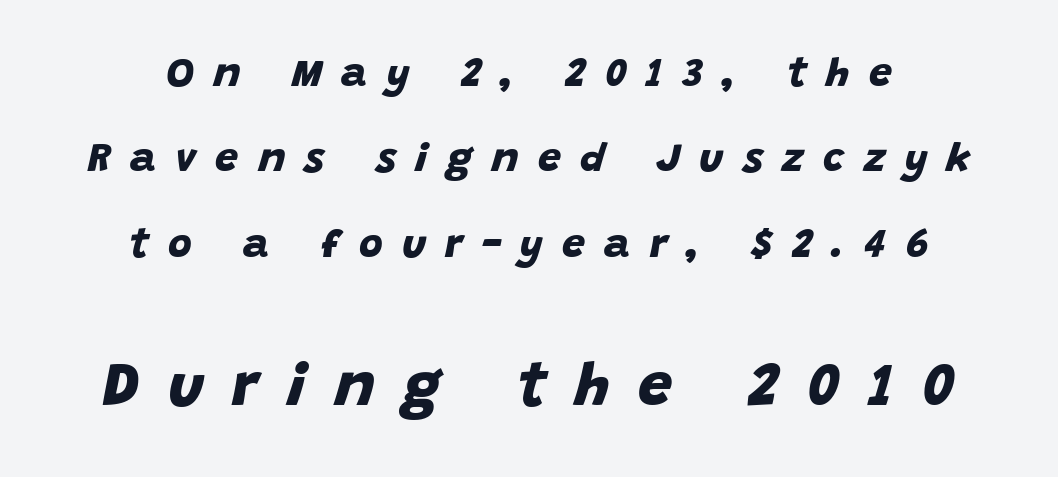
Words float on clear page, feet unadorned. The designer dialed line spacing up above the default. Display-style spreading of the glyphs; the letterfit is very open. As a designer I'd log this as weight 700, bold. Larger block? The one below; the one above is distinctly smaller. In terms of letterform style, serifs are entirely absent.
